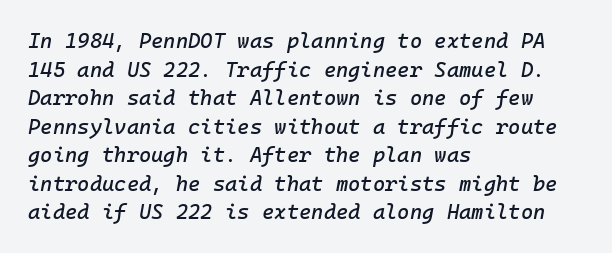
The passage shown leans; its letterforms are oblique. Anything drawn beneath the words? Only blank space. Horizontal bands of white between lines are of average thickness. Notice how the passage keeps a crisp vertical edge on the left only. This rendering leaves character spacing at its baseline value.
